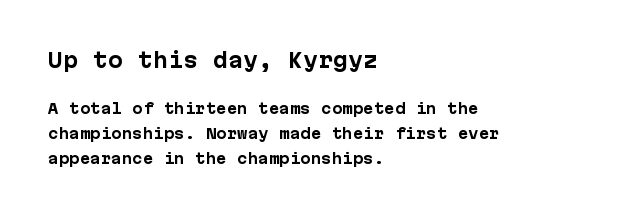
{"italic": "no", "bold": "yes", "underline": "no", "align": "left", "line_spacing_ratio": 1.79, "letter_spacing": "normal", "letter_spacing_em": 0.0, "larger_block": "first", "size_ratio": 1.43, "glyph_px": 20}
